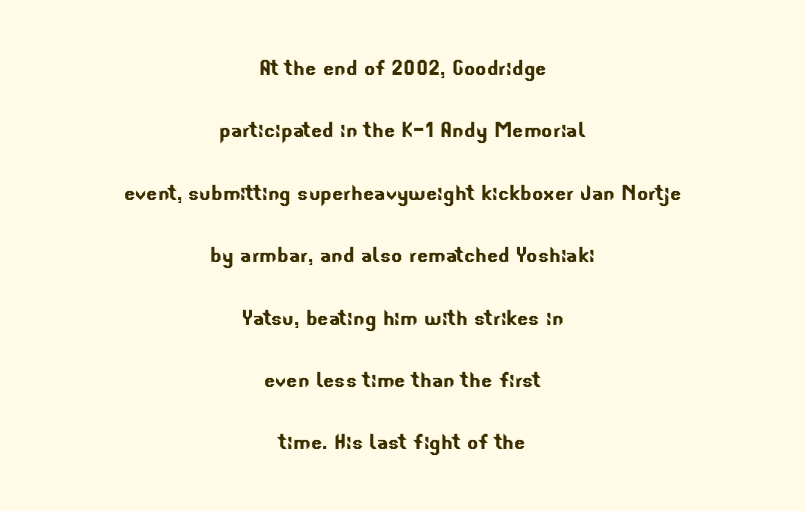
{"underline": "no", "align": "center", "line_spacing": "loose", "line_spacing_ratio": 2.4, "letter_spacing": "normal", "letter_spacing_em": 0.0, "glyph_px": 26}
